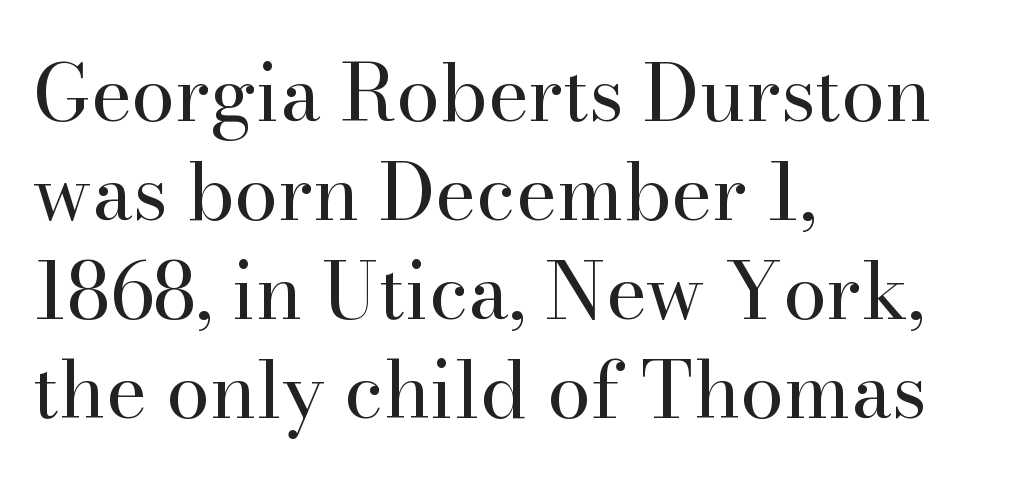
Q: Is the text bold? A: No.
Q: Is the text italic (slanted)? A: No, it is upright.
Q: Is the typeface a serif or a sans-serif typeface? A: Serif.
Q: Is the text underlined? A: No.
Q: How is the paragraph aligned? A: Left-aligned.
Q: Is the spacing between letters normal or unusually wide? A: Normal.
Q: Is the spacing between lines tight, normal or loose? A: Normal.
Q: Width (condensed, normal, or wide)? A: Normal.
Q: Stroke contrast? A: High.
Q: x-height? A: Small.
Q: Monospaced? A: No.
